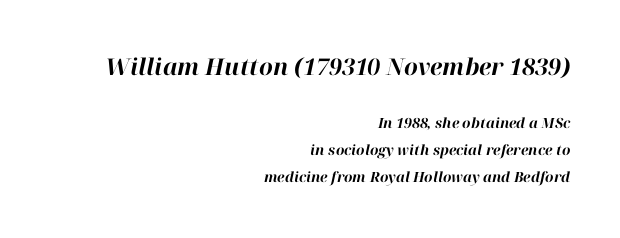
Quick note: italic. Vertically, the passage feels expansive, rows floating well apart. Check the space under the baseline: it is left empty. Caption: multi-line text, flush right, ragged left. Short note: letters normally spaced. Scale decreases going downward across the two blocks.
